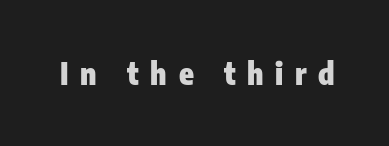
Q: Is the text bold? A: Yes.
Q: Is the text italic (slanted)? A: No, it is upright.
Q: Is the typeface a serif or a sans-serif typeface? A: Sans-serif.
Q: Is the text underlined? A: No.
Q: Is the spacing between letters normal or unusually wide? A: Unusually wide.
Q: Width (condensed, normal, or wide)? A: Condensed.
Q: Stroke contrast? A: Low.
Q: x-height? A: Medium.
Q: Monospaced? A: No.
